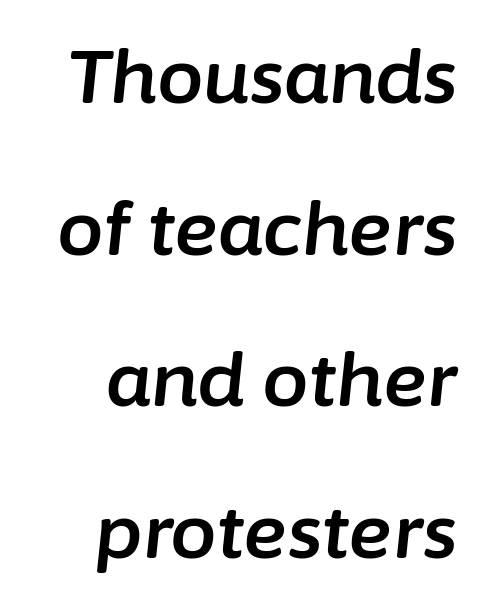
The image shows 74 px text type, italic (leaning right); set loose line spacing (2.05x), normal letter spacing, not underlined; low stroke contrast and a medium x-height.
